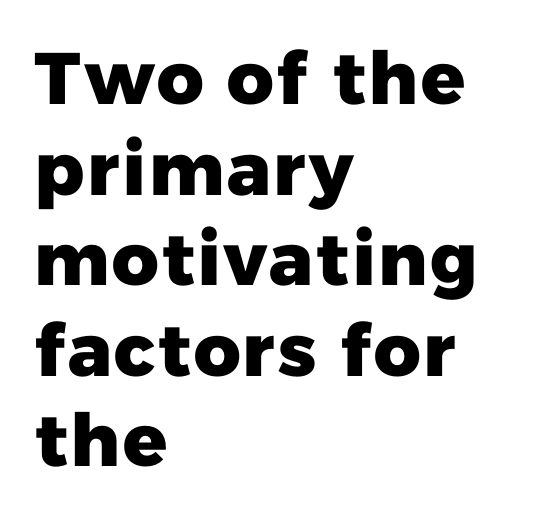
Q: Is the text bold? A: Yes.
Q: Is the typeface a serif or a sans-serif typeface? A: Sans-serif.
Q: Is the text underlined? A: No.
Q: How is the paragraph aligned? A: Left-aligned.
Q: Is the spacing between letters normal or unusually wide? A: Normal.
Q: Width (condensed, normal, or wide)? A: Normal.
Q: Stroke contrast? A: Low.
Q: x-height? A: Medium.
Q: Monospaced? A: No.
